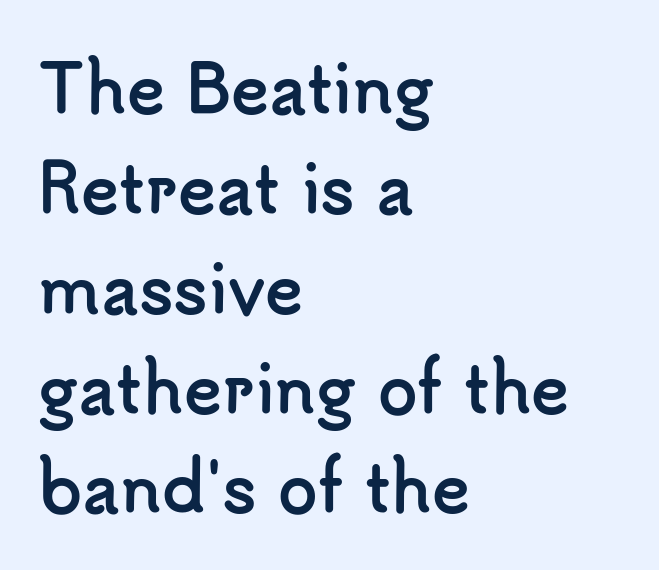
Quick note: interline space is typical. Between one letter and the next there's only the usual sliver of space. Words float on clear page, feet unadorned. The axis of the letterforms is exactly vertical.
